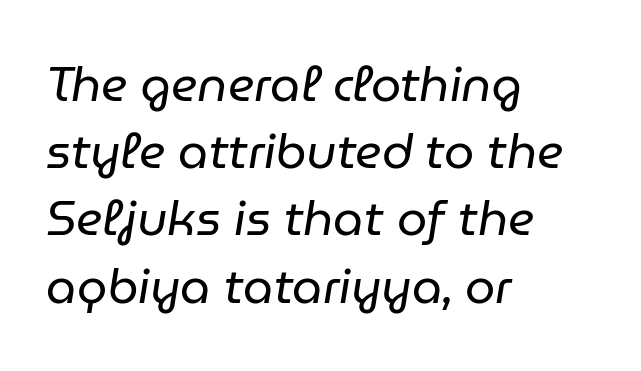
The image shows 48 px regular-weight type, italic (leaning right); set left-aligned, normal line spacing (1.4x), normal letter spacing, not underlined; low stroke contrast and a medium x-height.
